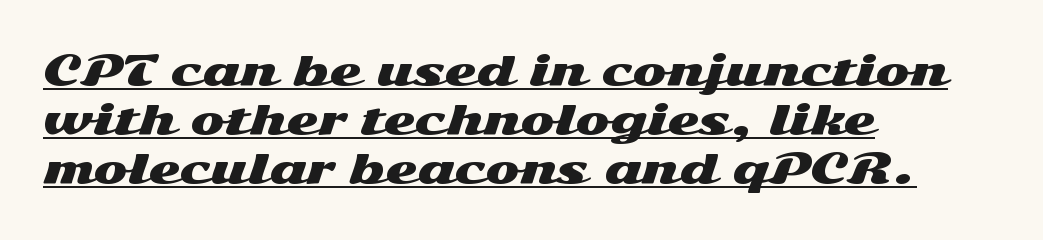
{"serif": "no", "width": "wide", "stroke_contrast": "medium", "x_height": "medium", "monospaced": "no", "underline": "yes", "align": "left", "line_spacing_ratio": 1.2, "letter_spacing": "normal", "letter_spacing_em": 0.0, "glyph_px": 41}
